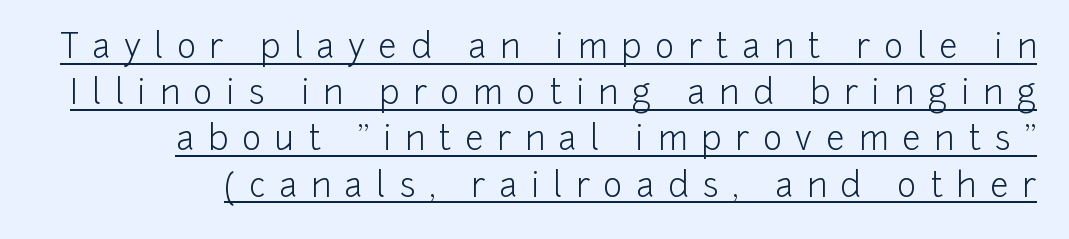
Q: Is the text bold? A: No.
Q: Is the text italic (slanted)? A: No, it is upright.
Q: Is the typeface a serif or a sans-serif typeface? A: Sans-serif.
Q: Is the text underlined? A: Yes.
Q: Is the spacing between letters normal or unusually wide? A: Unusually wide.
Q: Is the spacing between lines tight, normal or loose? A: Normal.
Q: Width (condensed, normal, or wide)? A: Normal.
Q: Stroke contrast? A: Low.
Q: x-height? A: Medium.
Q: Monospaced? A: No.
